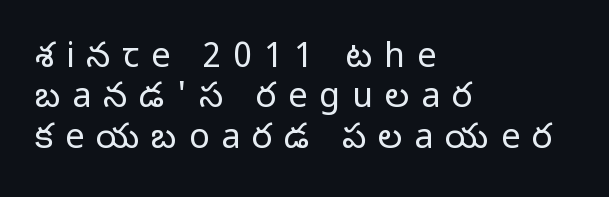
The string is rendered with underlining switched off. Counters stay open thanks to moderate or lighter strokes. Each letter keeps its own natural width here, so spacing adapts to shape. Do the letters lean? They stand straight. The tracking jumps out immediately: characters are airy and widely separated.
